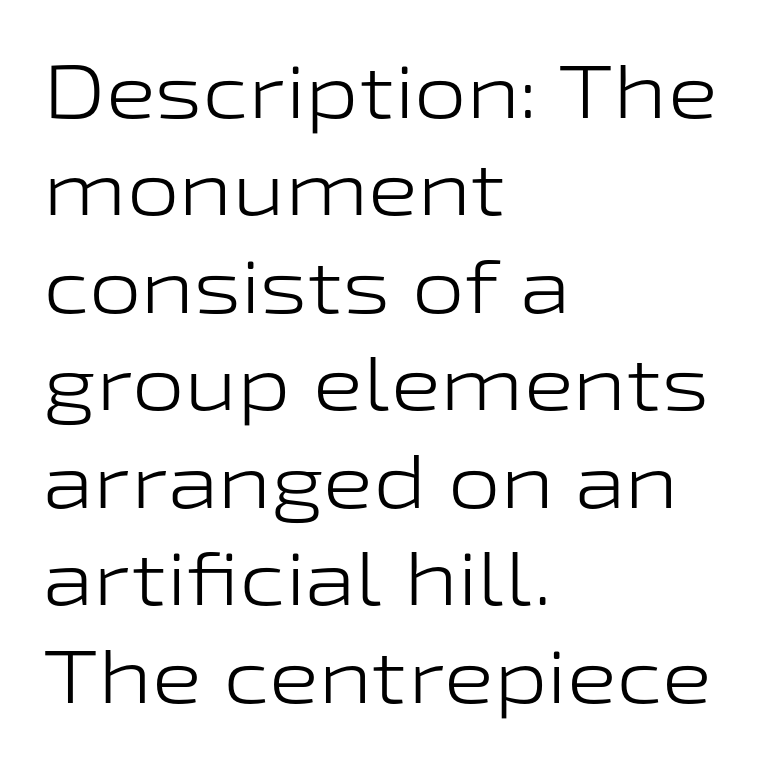
{"serif": "no", "italic": "no", "bold": "no", "weight": "light", "width": "wide", "stroke_contrast": "low", "x_height": "medium", "monospaced": "no", "underline": "no", "align": "left", "line_spacing": "normal", "line_spacing_ratio": 1.3, "letter_spacing": "normal", "letter_spacing_em": 0.0, "glyph_px": 75}
